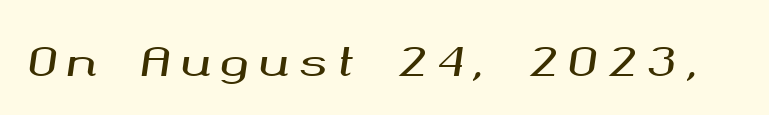
If you drew a line through each stem, it would be angled. These lines are rendered in a variable-pitch font. Clear beneath every line of the passage. Glyph-to-glyph distance is far greater than everyday printed text.
